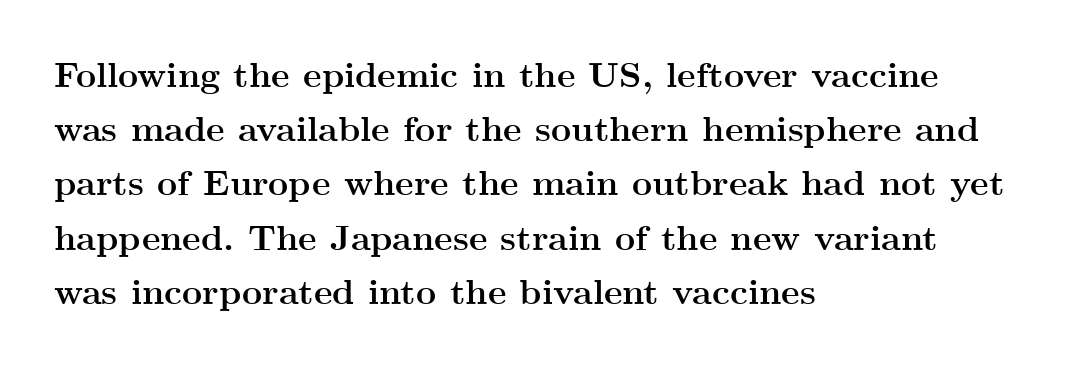
{"serif": "yes", "italic": "no", "bold": "yes", "weight": "semibold", "width": "wide", "stroke_contrast": "medium", "x_height": "small", "monospaced": "no", "underline": "no", "align": "left", "line_spacing": "normal", "line_spacing_ratio": 1.55, "letter_spacing": "normal", "letter_spacing_em": 0.0, "glyph_px": 35}
